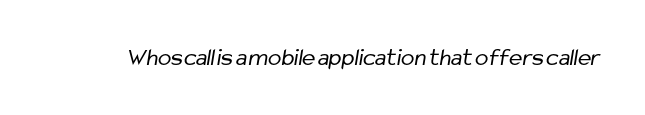
{"bold": "no", "underline": "no", "letter_spacing": "normal", "letter_spacing_em": 0.0, "glyph_px": 25}
